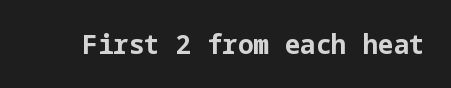
Only glyphs here, with clear space below each row. Rendered with straight, roman letterforms. The glyphs have the mass of a bold cut. Observe the ordinary spacing: letters are neighbours, not strangers.
